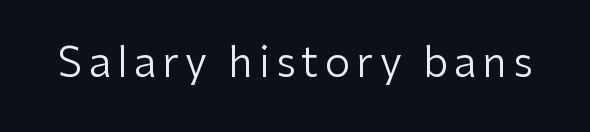
The image shows 41 px regular-weight sans-serif type, upright; set not underlined; low stroke contrast and a medium x-height.
